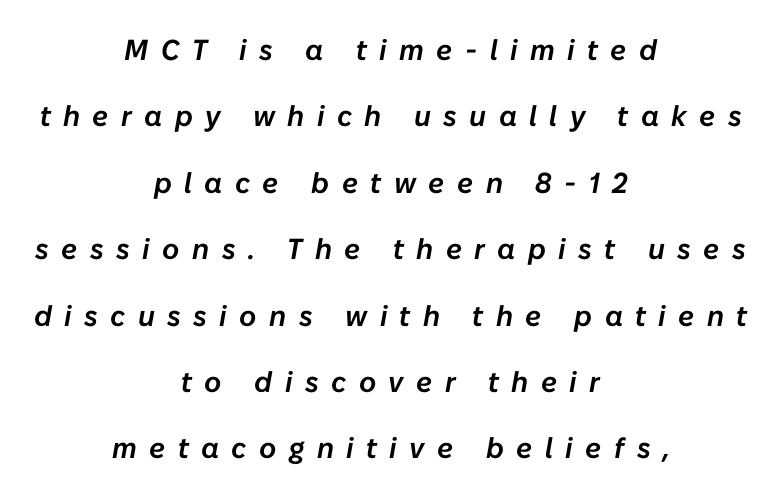
The image shows 29 px text type, italic (leaning right); set centered, loose line spacing (2.29x), unusually wide letter spacing (+0.43 em), not underlined; low stroke contrast and a medium x-height.
